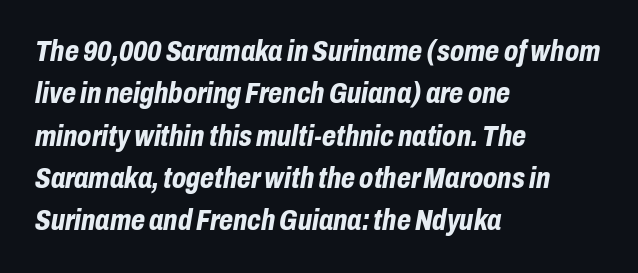
Q: Is the text bold? A: Yes.
Q: Is the text italic (slanted)? A: Yes, it leans right by about 10 degrees.
Q: Is the text underlined? A: No.
Q: How is the paragraph aligned? A: Left-aligned.
Q: Is the spacing between letters normal or unusually wide? A: Normal.
Q: Is the spacing between lines tight, normal or loose? A: Normal.
Q: Width (condensed, normal, or wide)? A: Condensed.
Q: Stroke contrast? A: Low.
Q: x-height? A: Medium.
Q: Monospaced? A: No.
